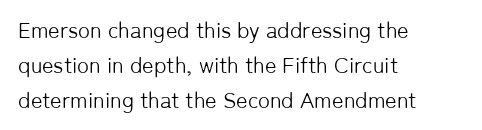
{"italic": "no", "bold": "no", "underline": "no", "align": "left", "line_spacing": "normal", "line_spacing_ratio": 1.6, "letter_spacing": "normal", "letter_spacing_em": 0.0, "glyph_px": 22}
